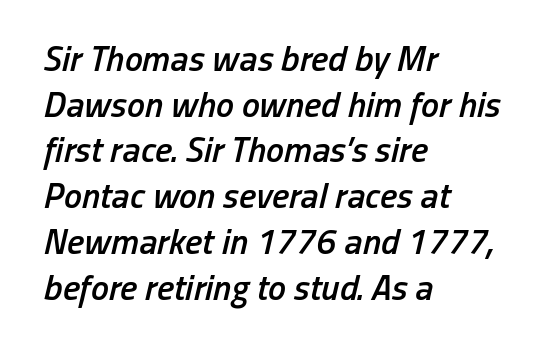
{"italic": "yes", "lean": "right", "slant_degrees": 13, "bold": "semi", "weight": "semibold", "width": "condensed", "stroke_contrast": "low", "x_height": "medium", "monospaced": "no", "underline": "no", "align": "left", "line_spacing": "normal", "line_spacing_ratio": 1.27, "letter_spacing": "normal", "letter_spacing_em": 0.0, "glyph_px": 36}
